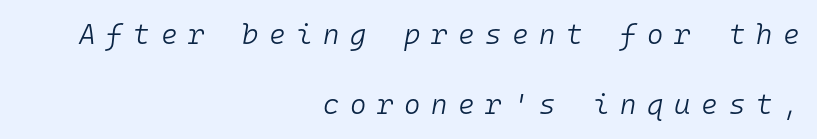
These lines were composed using italics. Someone cranked the tracking dial way up on this one. Each letter, wide or thin by design, is forced into the same width here. This is not heavy type; no bold has been used. The setting favours the right margin, as signatures and pull-quotes sometimes do. Rule under the text: the space is simply empty.
